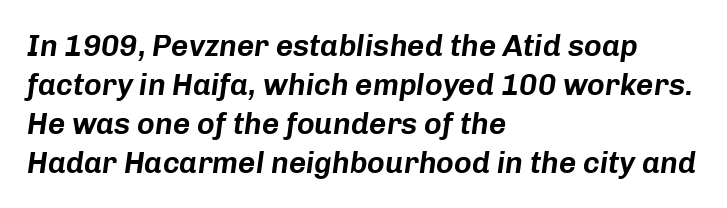
Q: Is the text italic (slanted)? A: Yes, it leans right by about 8 degrees.
Q: Is the text underlined? A: No.
Q: How is the paragraph aligned? A: Left-aligned.
Q: Is the spacing between letters normal or unusually wide? A: Normal.
Q: Is the spacing between lines tight, normal or loose? A: Normal.
Q: Width (condensed, normal, or wide)? A: Normal.
Q: Stroke contrast? A: Low.
Q: x-height? A: Medium.
Q: Monospaced? A: No.
